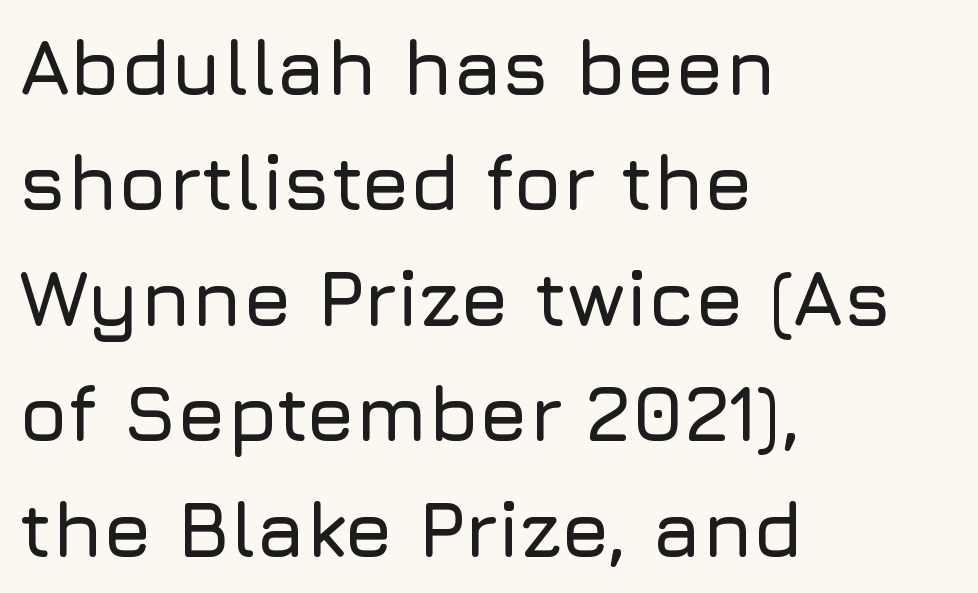
Quick note: not italic, upright. Look at the tracking — it's just the regular setting, nothing added. The setting favours the left margin, as ordinary paragraphs usually do. The zone under the glyphs is completely vacant. The line-height multiplier appears to be the usual default.
